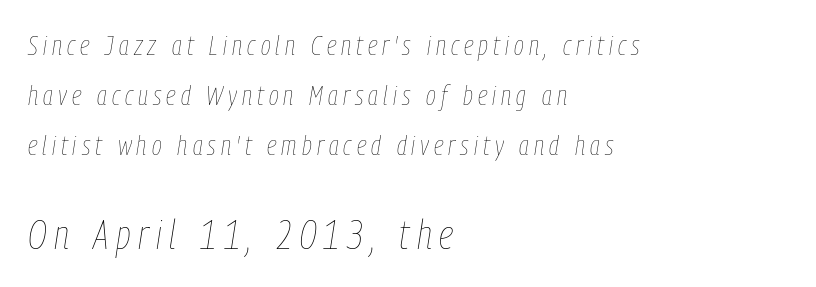
Q: Is the text bold? A: No.
Q: Is the text italic (slanted)? A: Yes, it leans right by about 9 degrees.
Q: Is the text underlined? A: No.
Q: How is the paragraph aligned? A: Left-aligned.
Q: Which block of text is set in a larger size, the first (top) or the second (bottom)? A: The second (bottom) one.
Q: Width (condensed, normal, or wide)? A: Condensed.
Q: Stroke contrast? A: Low.
Q: x-height? A: Medium.
Q: Monospaced? A: No.
